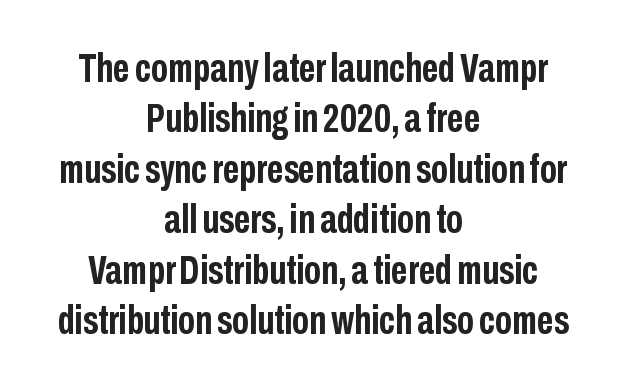
{"serif": "no", "italic": "no", "bold": "yes", "weight": "semibold", "width": "condensed", "stroke_contrast": "low", "x_height": "medium", "monospaced": "no", "underline": "no", "align": "center", "line_spacing_ratio": 1.23, "letter_spacing": "normal", "letter_spacing_em": 0.0, "glyph_px": 41}
